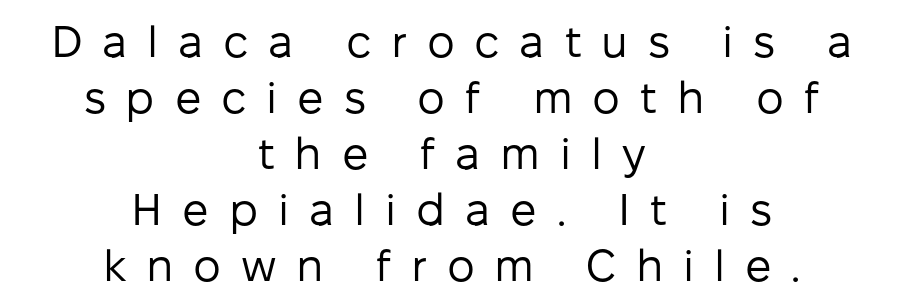
The face used here is proportionally spaced, like ordinary book or web type. The strokes are not fattened; the text isn't bold. Descenders hang freely into open space. The rag falls on both sides of this text block equally. Note: no serifs on the glyphs.
